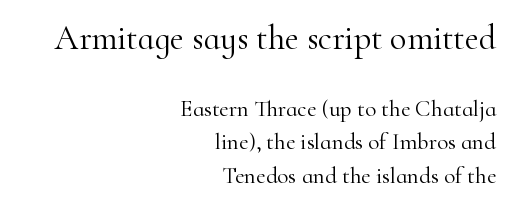
Q: Is the text bold? A: No.
Q: Is the text italic (slanted)? A: No, it is upright.
Q: Is the typeface a serif or a sans-serif typeface? A: Serif.
Q: Is the text underlined? A: No.
Q: How is the paragraph aligned? A: Right-aligned.
Q: Is the spacing between letters normal or unusually wide? A: Normal.
Q: Is the spacing between lines tight, normal or loose? A: Normal.
Q: Which block of text is set in a larger size, the first (top) or the second (bottom)? A: The first (top) one.
Q: Width (condensed, normal, or wide)? A: Normal.
Q: Stroke contrast? A: High.
Q: x-height? A: Small.
Q: Monospaced? A: No.
